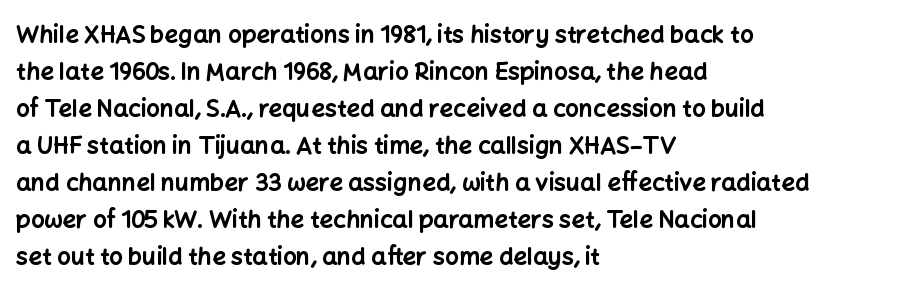
{"italic": "no", "bold": "yes", "underline": "no", "align": "left", "line_spacing": "normal", "line_spacing_ratio": 1.54, "letter_spacing": "normal", "letter_spacing_em": 0.0, "glyph_px": 24}
